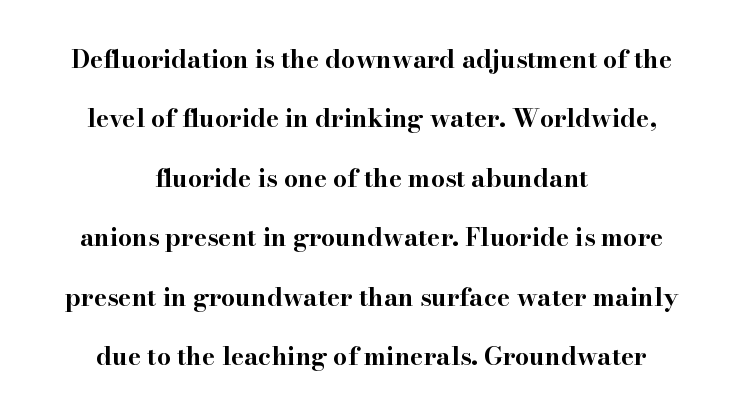
The image shows 25 px bold type, upright; set centered, loose line spacing (2.38x), normal letter spacing, not underlined.
